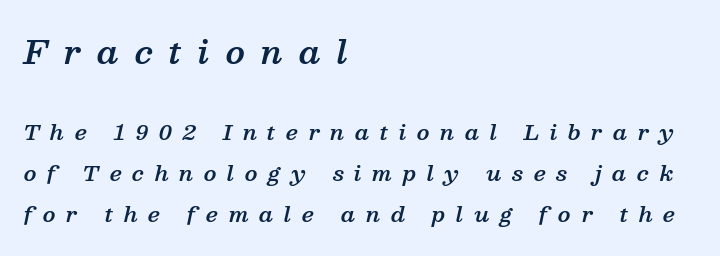
Q: Is the text bold? A: Semi-bold.
Q: Is the text italic (slanted)? A: Yes, it leans right by about 13 degrees.
Q: Is the typeface a serif or a sans-serif typeface? A: Serif.
Q: Is the text underlined? A: No.
Q: How is the paragraph aligned? A: Left-aligned.
Q: Is the spacing between letters normal or unusually wide? A: Unusually wide.
Q: Is the spacing between lines tight, normal or loose? A: Loose.
Q: Which block of text is set in a larger size, the first (top) or the second (bottom)? A: The first (top) one.
Q: Width (condensed, normal, or wide)? A: Normal.
Q: Stroke contrast? A: Medium.
Q: x-height? A: Medium.
Q: Monospaced? A: No.
